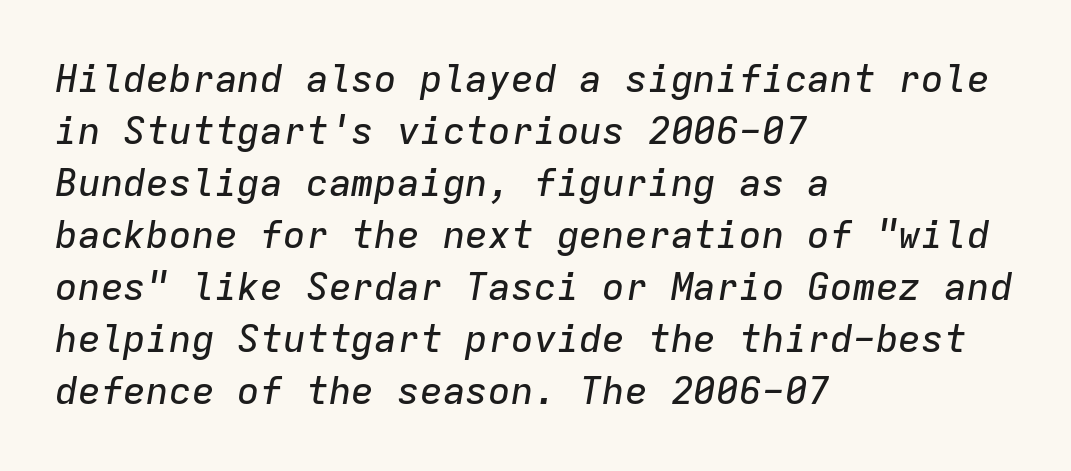
Q: Is the text italic (slanted)? A: Yes, it leans right by about 9 degrees.
Q: Is the text underlined? A: No.
Q: How is the paragraph aligned? A: Left-aligned.
Q: Is the spacing between letters normal or unusually wide? A: Normal.
Q: Is the spacing between lines tight, normal or loose? A: Normal.
Q: Width (condensed, normal, or wide)? A: Normal.
Q: Stroke contrast? A: Low.
Q: x-height? A: Medium.
Q: Monospaced? A: Yes.
